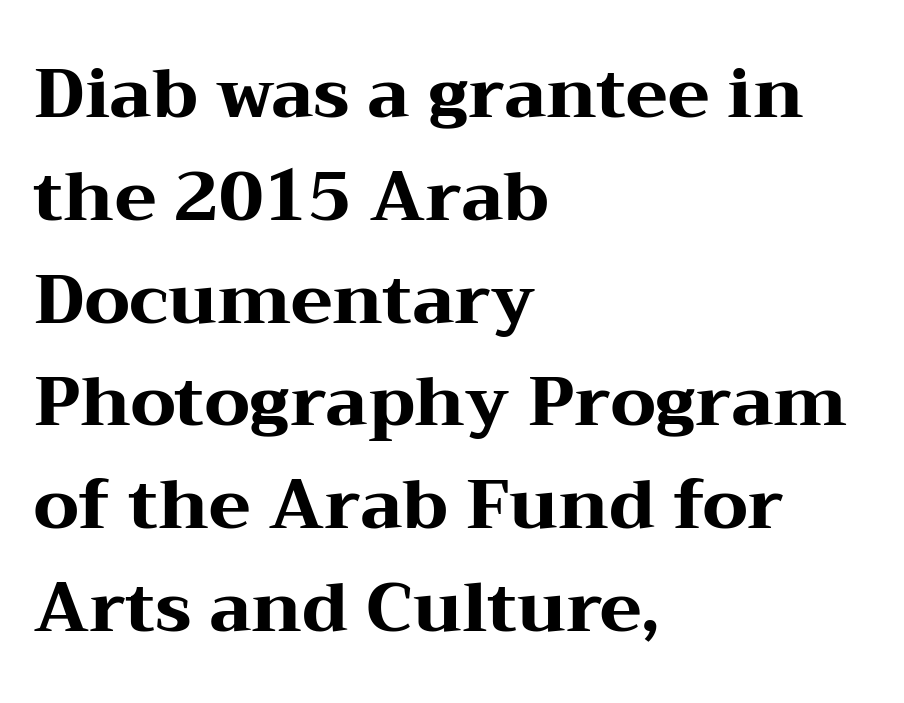
The image shows 69 px heavy, wide serif type, upright; set left-aligned, normal line spacing (1.49x), normal letter spacing, not underlined; medium stroke contrast and a medium x-height.
